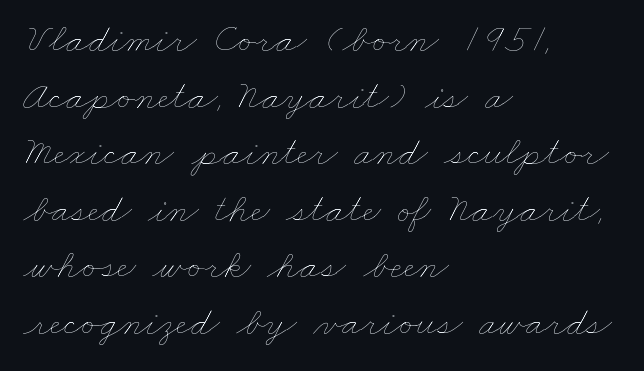
The image shows 41 px thin, wide type; set left-aligned, normal line spacing (1.38x), normal letter spacing, not underlined; low stroke contrast and a small x-height.
